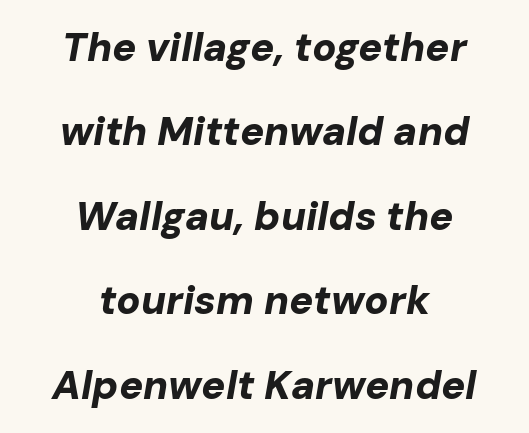
The image shows 40 px bold type, italic (leaning right); set centered, loose line spacing (2.11x), normal letter spacing, not underlined; low stroke contrast and a medium x-height.
